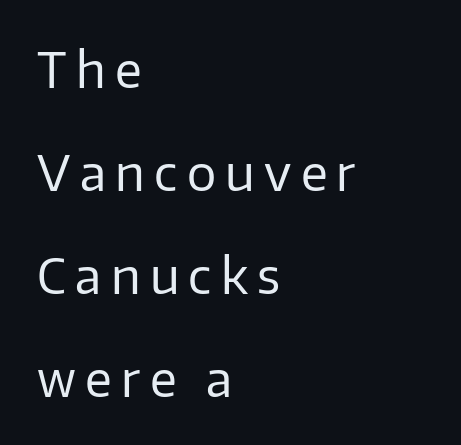
{"serif": "no", "italic": "no", "bold": "no", "weight": "regular", "width": "normal", "stroke_contrast": "low", "x_height": "medium", "monospaced": "no", "underline": "no", "align": "left", "line_spacing": "loose", "line_spacing_ratio": 2.1, "glyph_px": 49}
